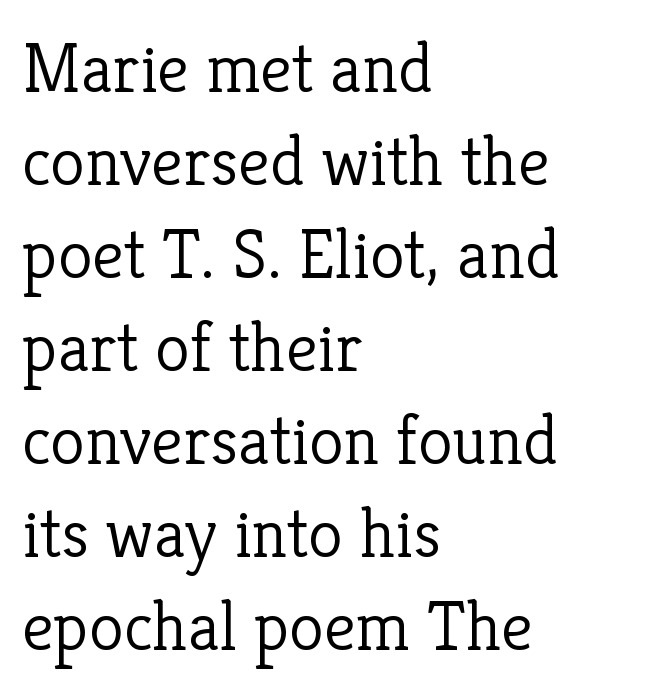
Q: Is the text bold? A: No.
Q: Is the text italic (slanted)? A: No, it is upright.
Q: Is the typeface a serif or a sans-serif typeface? A: Serif.
Q: Is the text underlined? A: No.
Q: How is the paragraph aligned? A: Left-aligned.
Q: Is the spacing between letters normal or unusually wide? A: Normal.
Q: Is the spacing between lines tight, normal or loose? A: Normal.
Q: Width (condensed, normal, or wide)? A: Normal.
Q: Stroke contrast? A: Low.
Q: x-height? A: Medium.
Q: Monospaced? A: No.
